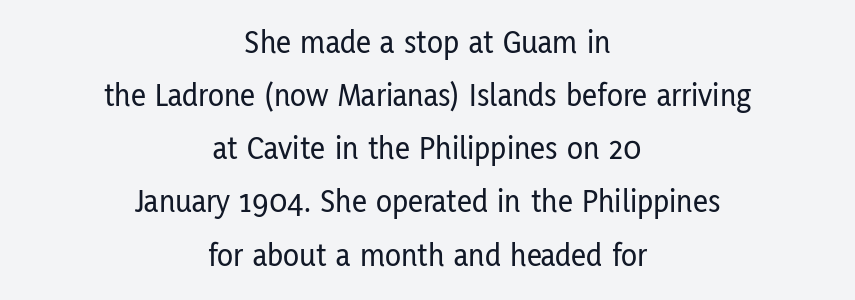
{"serif": "no", "italic": "no", "width": "condensed", "stroke_contrast": "low", "x_height": "medium", "monospaced": "no", "underline": "no", "align": "center", "line_spacing": "normal", "line_spacing_ratio": 1.61, "letter_spacing": "normal", "letter_spacing_em": 0.0, "glyph_px": 33}
